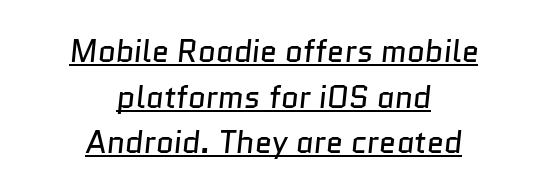
Q: Is the text bold? A: No.
Q: Is the typeface a serif or a sans-serif typeface? A: Sans-serif.
Q: Is the text underlined? A: Yes.
Q: How is the paragraph aligned? A: Centered.
Q: Is the spacing between letters normal or unusually wide? A: Normal.
Q: Is the spacing between lines tight, normal or loose? A: Normal.
Q: Width (condensed, normal, or wide)? A: Normal.
Q: Stroke contrast? A: Low.
Q: x-height? A: Medium.
Q: Monospaced? A: No.
